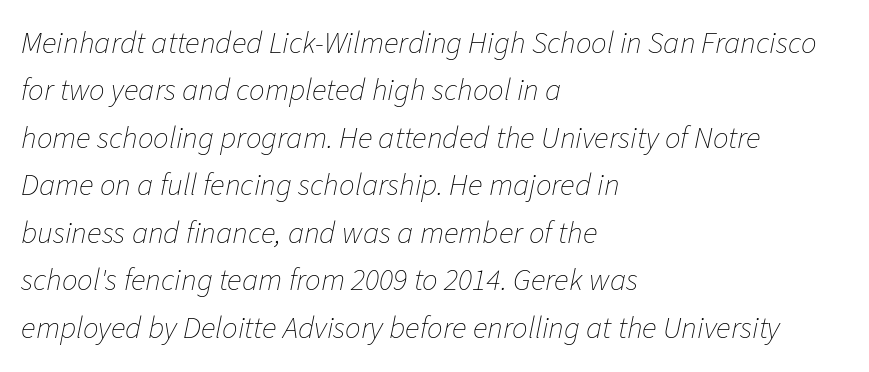
Q: Is the text bold? A: No.
Q: Is the text italic (slanted)? A: Yes, it leans right by about 11 degrees.
Q: Is the text underlined? A: No.
Q: How is the paragraph aligned? A: Left-aligned.
Q: Is the spacing between letters normal or unusually wide? A: Normal.
Q: Is the spacing between lines tight, normal or loose? A: Normal.
Q: Width (condensed, normal, or wide)? A: Normal.
Q: Stroke contrast? A: Low.
Q: x-height? A: Medium.
Q: Monospaced? A: No.
